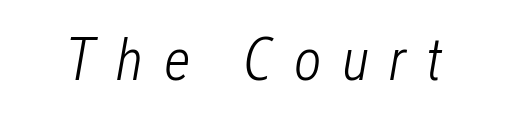
The image shows 60 px light, condensed type, italic (leaning right); set unusually wide letter spacing (+0.33 em), not underlined; low stroke contrast and a medium x-height.
